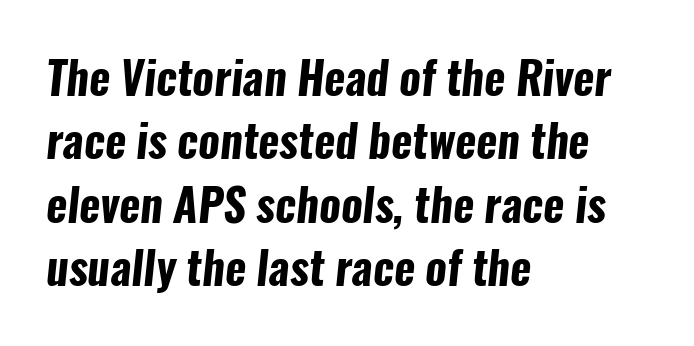
The passage shown is typed in a proportional face where columns would drift. The specimen omits any rule beneath the text block's lines. The face used here has the dense, thick strokes of a bold. Short and long lines alike share a common starting point at left. The type family on display is of the sans-serif kind. Baseline-to-baseline distance is the conventional proportion of letter height.
